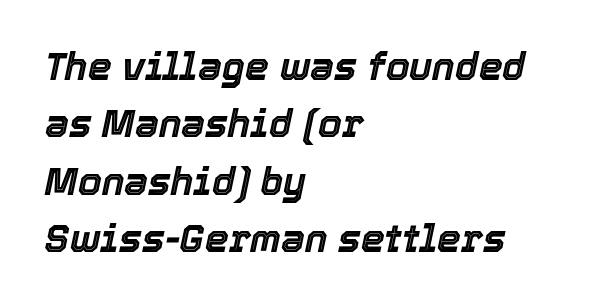
Letter spacing: default. Slanted lettering throughout. Looks like regular typesetting: each glyph gets only the width it needs. The setting favours the left margin, as ordinary paragraphs usually do. How would I describe the line gaps? Plain and ordinary.
